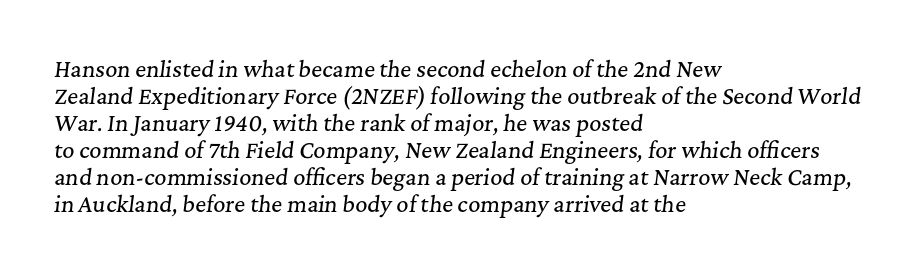
Which margin do the lines hug? The left one — the right edge is uneven. Tracking value appears to be zero — textbook default spacing. No word sits above an underline. One glance says typical: line gaps are just what's usual.
